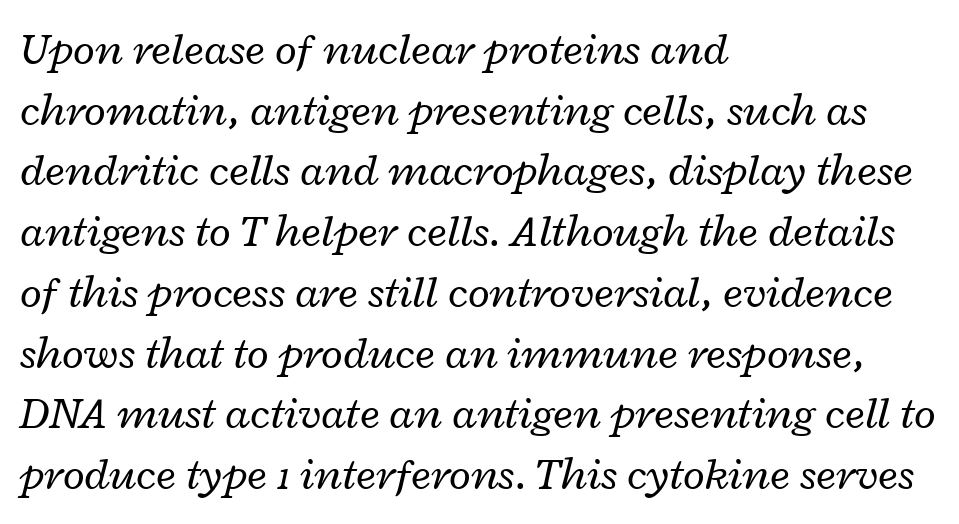
{"italic": "yes", "lean": "right", "slant_degrees": 12, "bold": "no", "weight": "regular", "width": "wide", "stroke_contrast": "low", "x_height": "medium", "monospaced": "no", "underline": "no", "align": "left", "line_spacing": "normal", "line_spacing_ratio": 1.35, "letter_spacing": "normal", "letter_spacing_em": 0.0, "glyph_px": 45}
